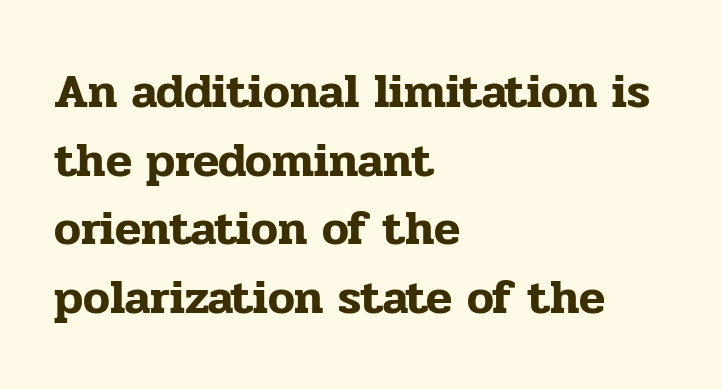
{"serif": "yes", "italic": "no", "width": "normal", "stroke_contrast": "low", "x_height": "medium", "monospaced": "no", "underline": "no", "align": "left", "line_spacing": "normal", "line_spacing_ratio": 1.43, "letter_spacing": "normal", "letter_spacing_em": 0.0, "glyph_px": 48}
